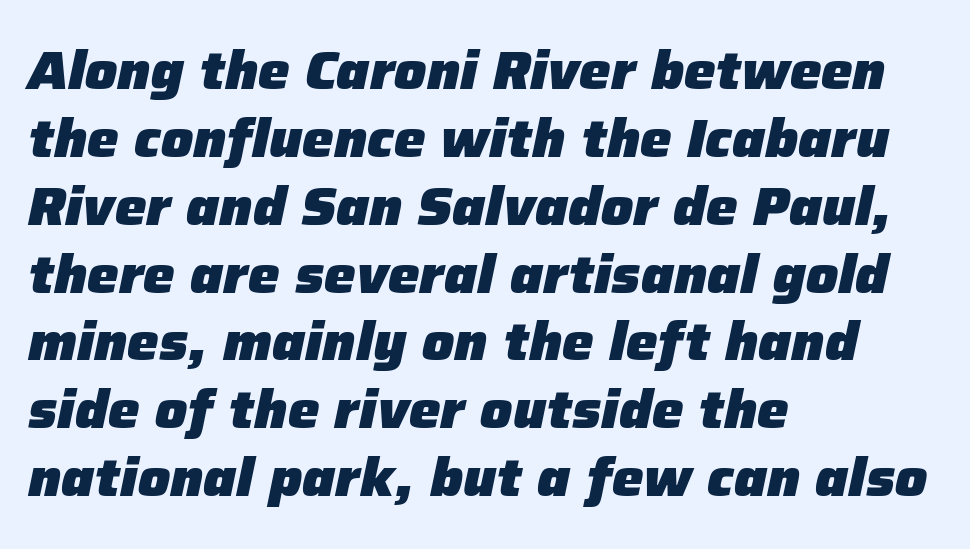
{"italic": "yes", "lean": "right", "slant_degrees": 12, "bold": "yes", "weight": "heavy", "width": "normal", "stroke_contrast": "low", "x_height": "medium", "monospaced": "no", "underline": "no", "align": "left", "line_spacing": "normal", "line_spacing_ratio": 1.28, "letter_spacing": "normal", "letter_spacing_em": 0.0, "glyph_px": 53}
